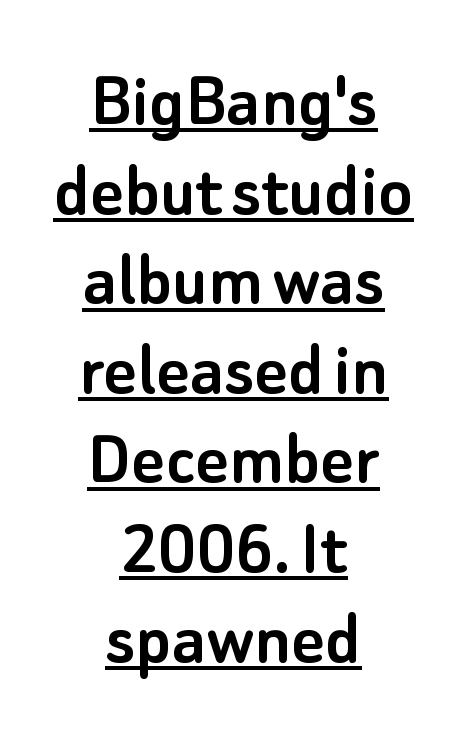
The tracking reads as untouched default to a designer's eye. If you measured baseline to baseline, you'd find a short distance. This is the regular roman posture of the typeface. These lines are rendered in a variable-pitch font. These lines are composed in type without serifs. The whitespace from short lines is split evenly between both sides.
